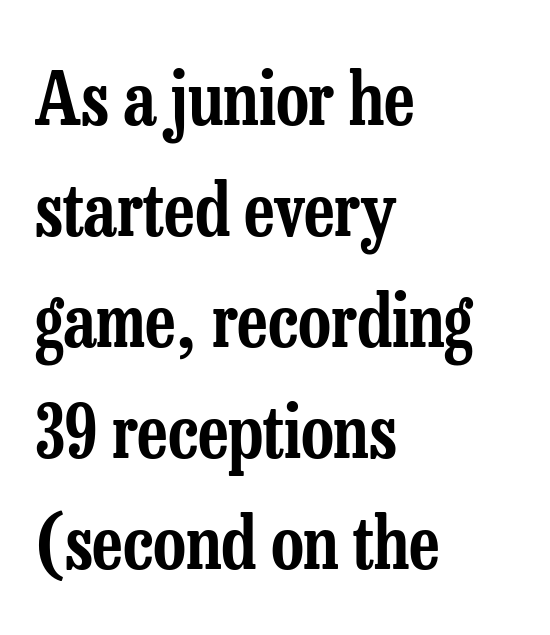
The image shows 72 px condensed serif type, upright; set left-aligned, normal line spacing (1.54x), normal letter spacing, not underlined; low stroke contrast and a medium x-height.
